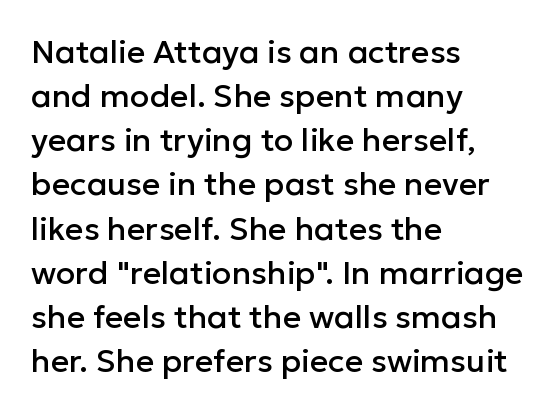
The image shows 32 px sans-serif type, upright; set left-aligned, normal line spacing (1.38x), normal letter spacing, not underlined; low stroke contrast and a medium x-height.
